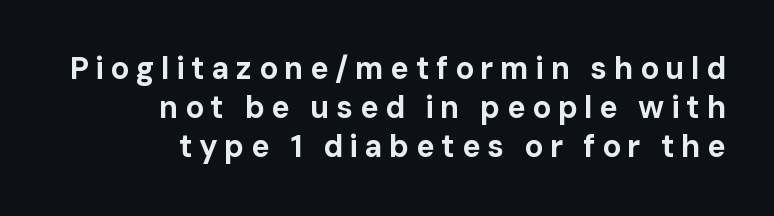
{"serif": "no", "italic": "no", "bold": "yes", "weight": "bold", "width": "normal", "stroke_contrast": "low", "x_height": "medium", "monospaced": "no", "underline": "no", "align": "right", "line_spacing": "normal", "line_spacing_ratio": 1.26, "letter_spacing": "wide", "letter_spacing_em": 0.21, "glyph_px": 31}
